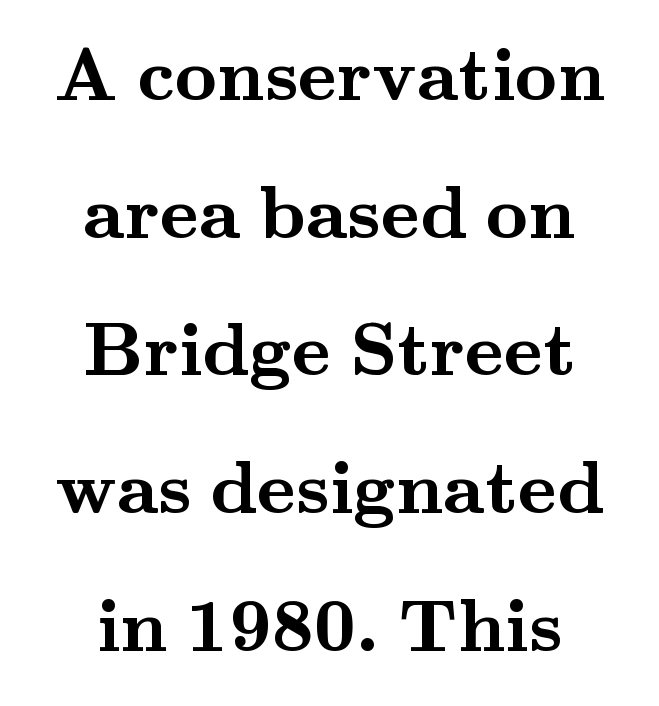
Do the letters lean? They stand straight. The glyphs have the mass of a bold cut. You could not count columns in this text — the font is proportionally spaced. Serifs: yes, visible at the terminals of the letterforms. Honestly, there is no underline to notice here at all.
